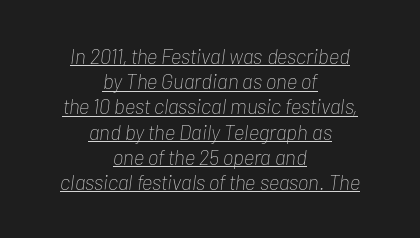
{"italic": "yes", "lean": "right", "slant_degrees": 7, "bold": "no", "underline": "yes", "align": "center", "line_spacing_ratio": 1.2, "letter_spacing": "normal", "letter_spacing_em": 0.0, "glyph_px": 21}
